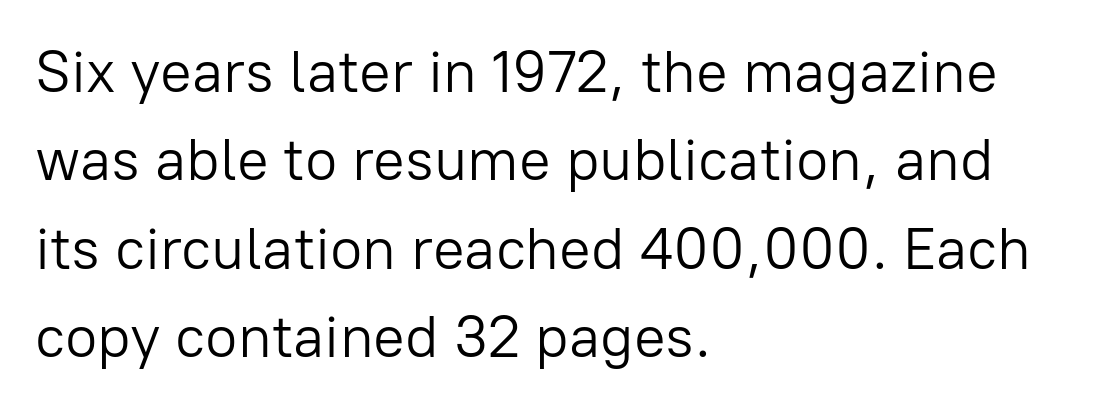
Q: Is the text bold? A: No.
Q: Is the text italic (slanted)? A: No, it is upright.
Q: Is the typeface a serif or a sans-serif typeface? A: Sans-serif.
Q: Is the text underlined? A: No.
Q: How is the paragraph aligned? A: Left-aligned.
Q: Is the spacing between letters normal or unusually wide? A: Normal.
Q: Is the spacing between lines tight, normal or loose? A: Normal.
Q: Width (condensed, normal, or wide)? A: Normal.
Q: Stroke contrast? A: Low.
Q: x-height? A: Medium.
Q: Monospaced? A: No.
